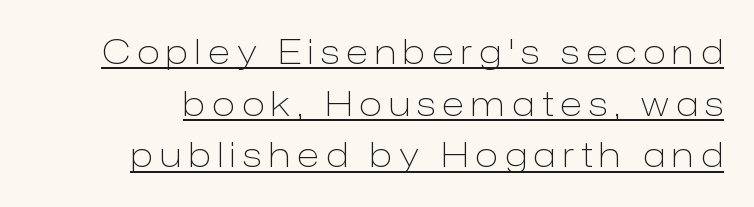
Q: Is the text bold? A: No.
Q: Is the text italic (slanted)? A: No, it is upright.
Q: Is the typeface a serif or a sans-serif typeface? A: Sans-serif.
Q: Is the text underlined? A: Yes.
Q: Is the spacing between letters normal or unusually wide? A: Unusually wide.
Q: Is the spacing between lines tight, normal or loose? A: Normal.
Q: Width (condensed, normal, or wide)? A: Normal.
Q: Stroke contrast? A: Low.
Q: x-height? A: Medium.
Q: Monospaced? A: No.
